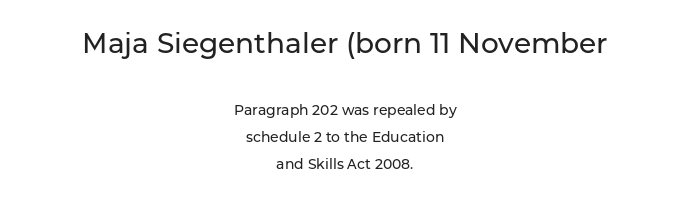
{"serif": "no", "italic": "no", "width": "normal", "stroke_contrast": "low", "x_height": "medium", "monospaced": "no", "underline": "no", "align": "center", "line_spacing": "loose", "line_spacing_ratio": 1.93, "letter_spacing": "normal", "letter_spacing_em": 0.0, "larger_block": "first", "size_ratio": 2.0, "glyph_px": 28}
